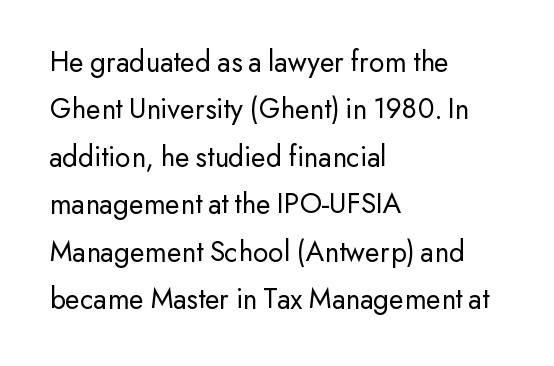
The image shows 30 px regular-weight sans-serif type, upright; set left-aligned, normal line spacing (1.58x), normal letter spacing, not underlined; low stroke contrast and a small x-height.
